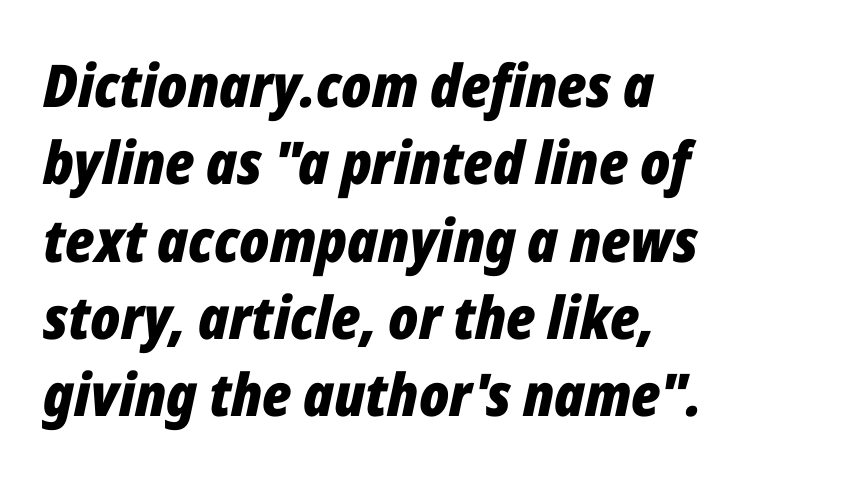
Q: Is the text bold? A: Yes.
Q: Is the text italic (slanted)? A: Yes, it leans right by about 12 degrees.
Q: Is the text underlined? A: No.
Q: How is the paragraph aligned? A: Left-aligned.
Q: Is the spacing between letters normal or unusually wide? A: Normal.
Q: Is the spacing between lines tight, normal or loose? A: Normal.
Q: Width (condensed, normal, or wide)? A: Condensed.
Q: Stroke contrast? A: Low.
Q: x-height? A: Medium.
Q: Monospaced? A: No.
